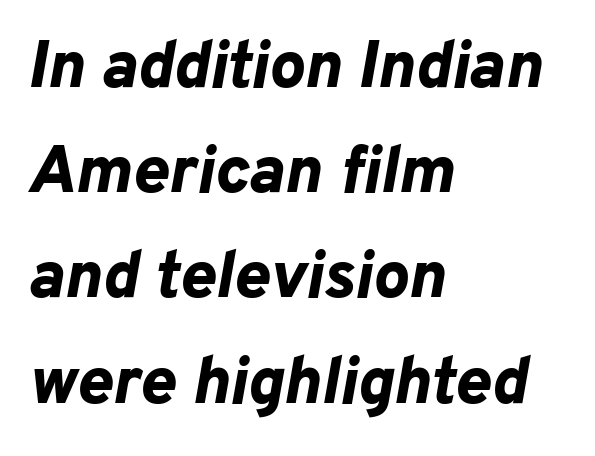
Q: Is the text bold? A: Yes.
Q: Is the text italic (slanted)? A: Yes, it leans right by about 10 degrees.
Q: Is the text underlined? A: No.
Q: How is the paragraph aligned? A: Left-aligned.
Q: Is the spacing between letters normal or unusually wide? A: Normal.
Q: Is the spacing between lines tight, normal or loose? A: Normal.
Q: Width (condensed, normal, or wide)? A: Normal.
Q: Stroke contrast? A: Low.
Q: x-height? A: Medium.
Q: Monospaced? A: No.
